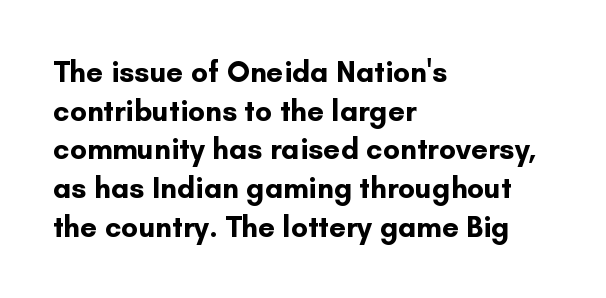
{"serif": "no", "italic": "no", "bold": "yes", "weight": "bold", "width": "normal", "stroke_contrast": "low", "x_height": "small", "monospaced": "no", "underline": "no", "align": "left", "line_spacing": "normal", "line_spacing_ratio": 1.29, "letter_spacing": "normal", "letter_spacing_em": 0.0, "glyph_px": 30}
